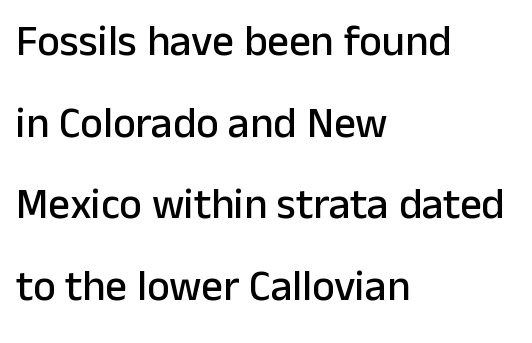
Q: Is the text italic (slanted)? A: No, it is upright.
Q: Is the typeface a serif or a sans-serif typeface? A: Sans-serif.
Q: Is the text underlined? A: No.
Q: How is the paragraph aligned? A: Left-aligned.
Q: Is the spacing between letters normal or unusually wide? A: Normal.
Q: Is the spacing between lines tight, normal or loose? A: Loose.
Q: Width (condensed, normal, or wide)? A: Normal.
Q: Stroke contrast? A: Low.
Q: x-height? A: Medium.
Q: Monospaced? A: No.
